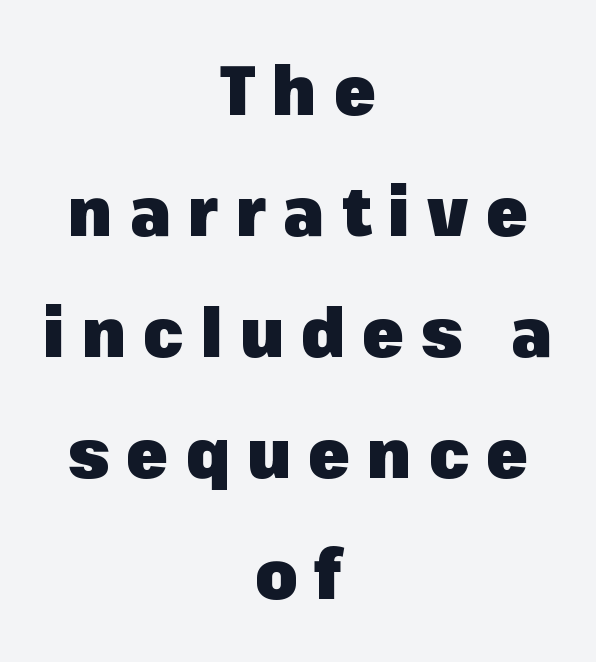
{"serif": "no", "italic": "no", "bold": "yes", "weight": "heavy", "width": "normal", "stroke_contrast": "low", "x_height": "medium", "monospaced": "no", "underline": "no", "align": "center", "line_spacing_ratio": 1.78, "letter_spacing": "wide", "letter_spacing_em": 0.25, "glyph_px": 68}
